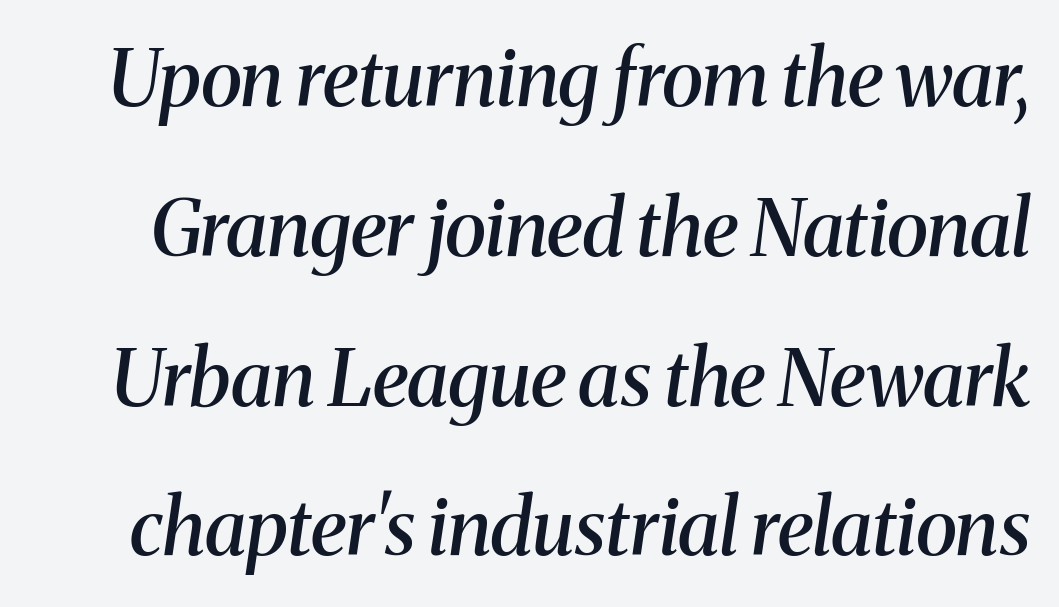
{"serif": "yes", "italic": "yes", "lean": "right", "slant_degrees": 8, "bold": "semi", "weight": "semibold", "width": "normal", "stroke_contrast": "medium", "x_height": "medium", "monospaced": "no", "underline": "no", "line_spacing": "loose", "line_spacing_ratio": 1.92, "letter_spacing": "normal", "letter_spacing_em": 0.0, "glyph_px": 78}
